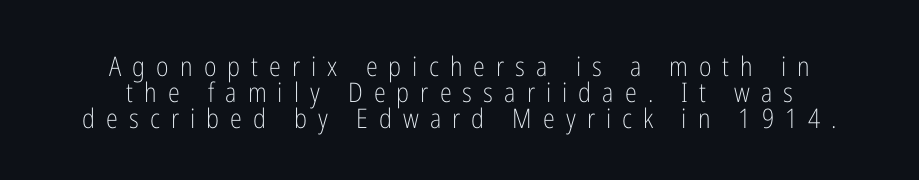
{"italic": "no", "bold": "no", "underline": "no", "align": "center", "line_spacing": "tight", "line_spacing_ratio": 0.96, "letter_spacing": "wide", "letter_spacing_em": 0.41, "glyph_px": 27}
